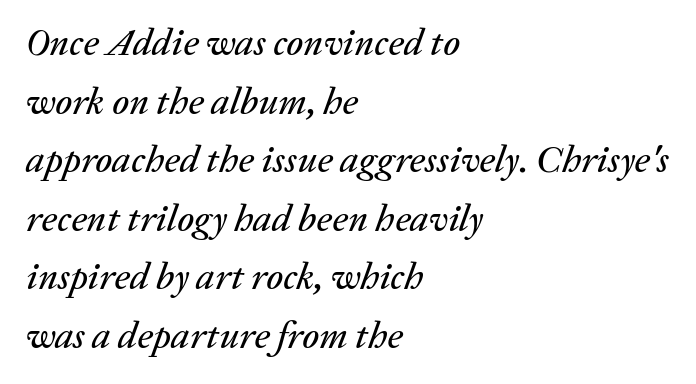
Q: Is the text italic (slanted)? A: Yes, it leans right by about 20 degrees.
Q: Is the text underlined? A: No.
Q: How is the paragraph aligned? A: Left-aligned.
Q: Is the spacing between letters normal or unusually wide? A: Normal.
Q: Is the spacing between lines tight, normal or loose? A: Normal.
Q: Width (condensed, normal, or wide)? A: Normal.
Q: Stroke contrast? A: Low.
Q: x-height? A: Medium.
Q: Monospaced? A: No.
